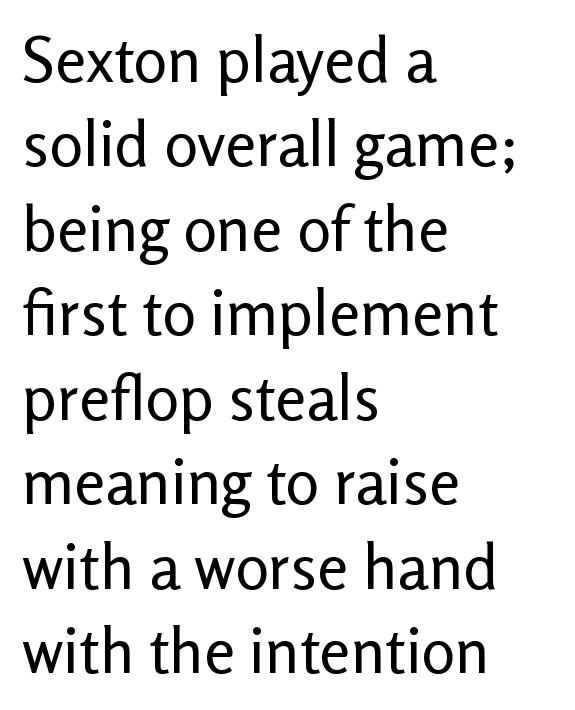
{"serif": "no", "italic": "no", "bold": "no", "weight": "regular", "width": "normal", "stroke_contrast": "low", "x_height": "medium", "monospaced": "no", "underline": "no", "align": "left", "line_spacing": "normal", "line_spacing_ratio": 1.34, "letter_spacing": "normal", "letter_spacing_em": 0.0, "glyph_px": 63}
